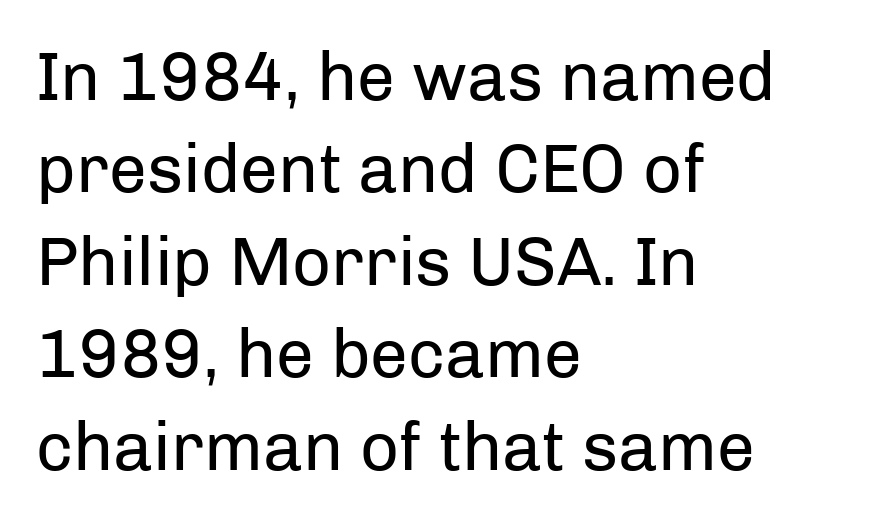
{"serif": "no", "italic": "no", "bold": "no", "weight": "regular", "width": "normal", "stroke_contrast": "low", "x_height": "medium", "monospaced": "no", "underline": "no", "align": "left", "line_spacing": "normal", "line_spacing_ratio": 1.36, "letter_spacing": "normal", "letter_spacing_em": 0.0, "glyph_px": 68}
